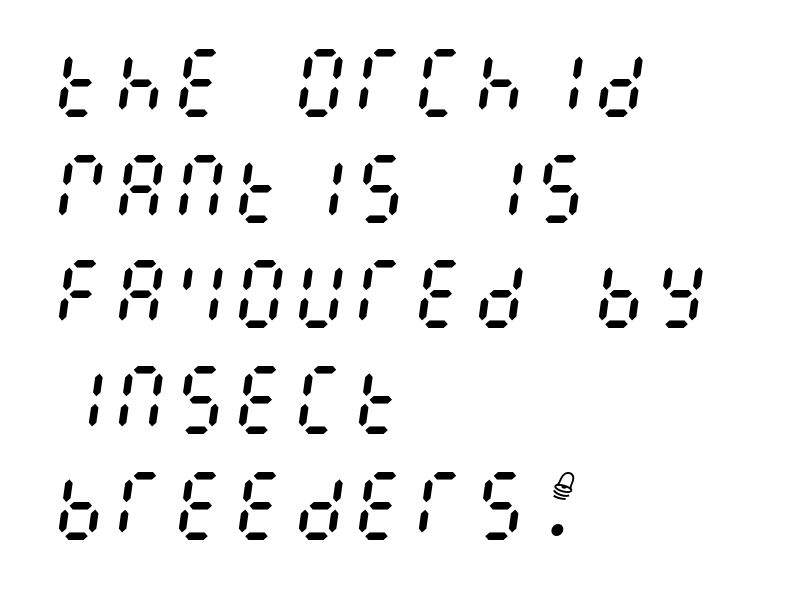
The image shows 75 px regular-weight, condensed type, italic (leaning right); set left-aligned, normal line spacing (1.41x), normal letter spacing, not underlined; medium stroke contrast and a large x-height.
